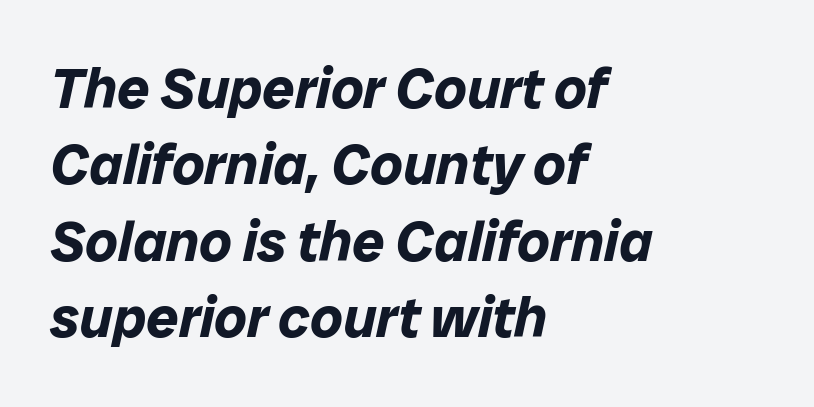
The image shows 57 px bold type, italic (leaning right); set left-aligned, normal line spacing (1.34x), normal letter spacing, not underlined; low stroke contrast and a medium x-height.
